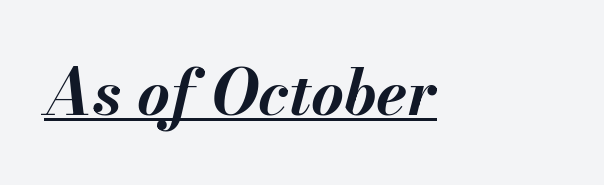
The image shows 63 px bold type, italic (leaning right); set normal letter spacing, underlined; medium stroke contrast and a small x-height.
